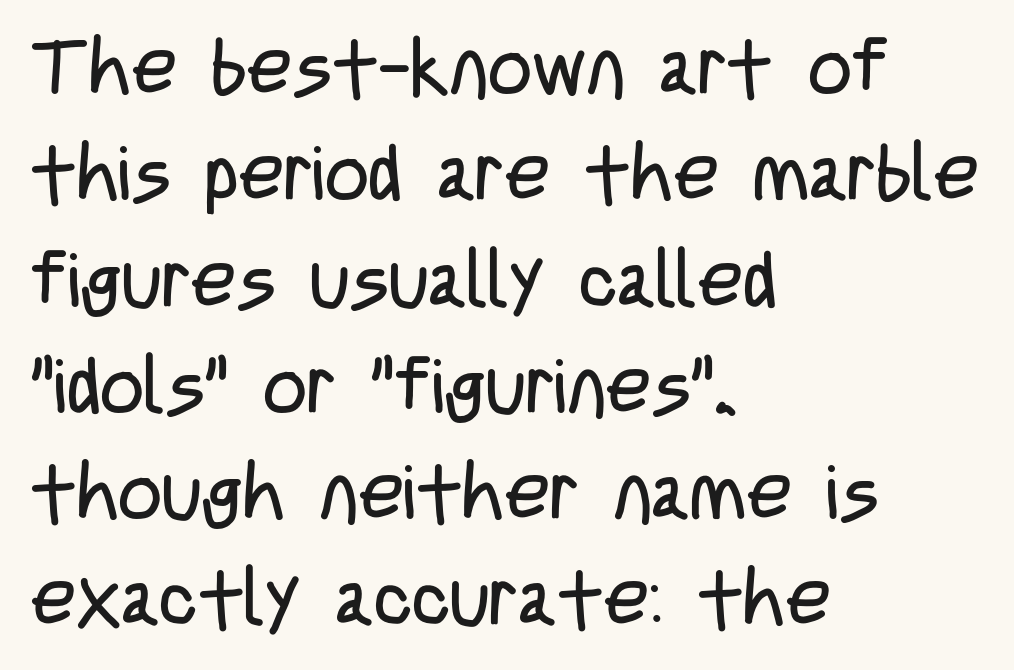
{"serif": "no", "italic": "no", "bold": "no", "weight": "regular", "width": "condensed", "stroke_contrast": "low", "x_height": "large", "monospaced": "no", "underline": "no", "align": "left", "line_spacing": "normal", "line_spacing_ratio": 1.38, "letter_spacing": "normal", "letter_spacing_em": 0.0, "glyph_px": 77}
